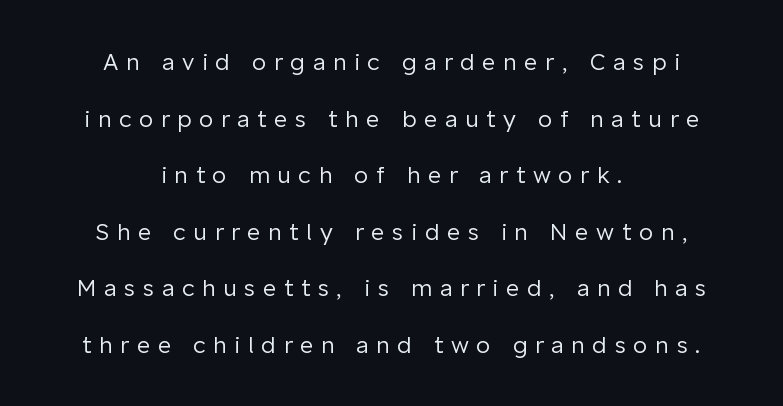
{"italic": "no", "bold": "no", "underline": "no", "align": "center", "line_spacing": "loose", "line_spacing_ratio": 2.46, "letter_spacing": "wide", "letter_spacing_em": 0.34, "glyph_px": 23}
